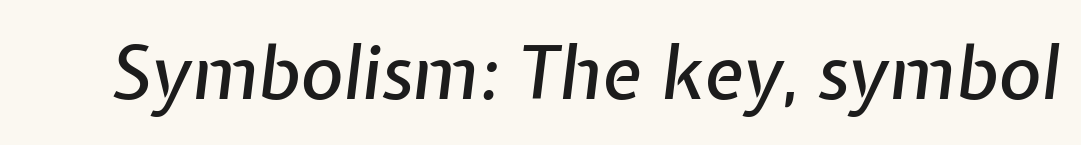
Q: Is the text italic (slanted)? A: Yes, it leans right by about 7 degrees.
Q: Is the text underlined? A: No.
Q: Is the spacing between letters normal or unusually wide? A: Normal.
Q: Width (condensed, normal, or wide)? A: Normal.
Q: Stroke contrast? A: Low.
Q: x-height? A: Medium.
Q: Monospaced? A: No.
